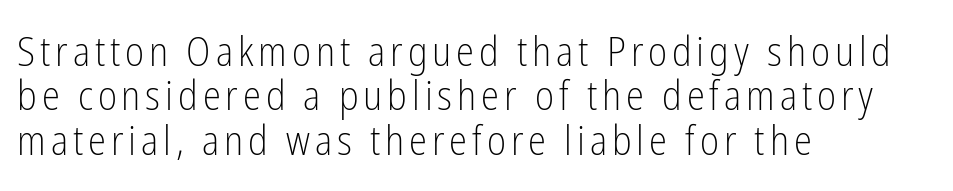
The image shows 41 px light, condensed sans-serif type, upright; set left-aligned, tight line spacing (1.08x), not underlined; low stroke contrast and a medium x-height.
